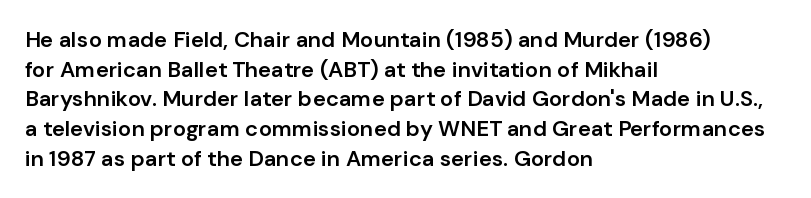
No word sits above an underline. Look at the stroke-to-counter ratio: somewhat heavy, a semibold. When letters stand straight like this, we call the style roman or upright. Observe the ordinary spacing: letters are neighbours, not strangers. The space between consecutive lines is moderate.
